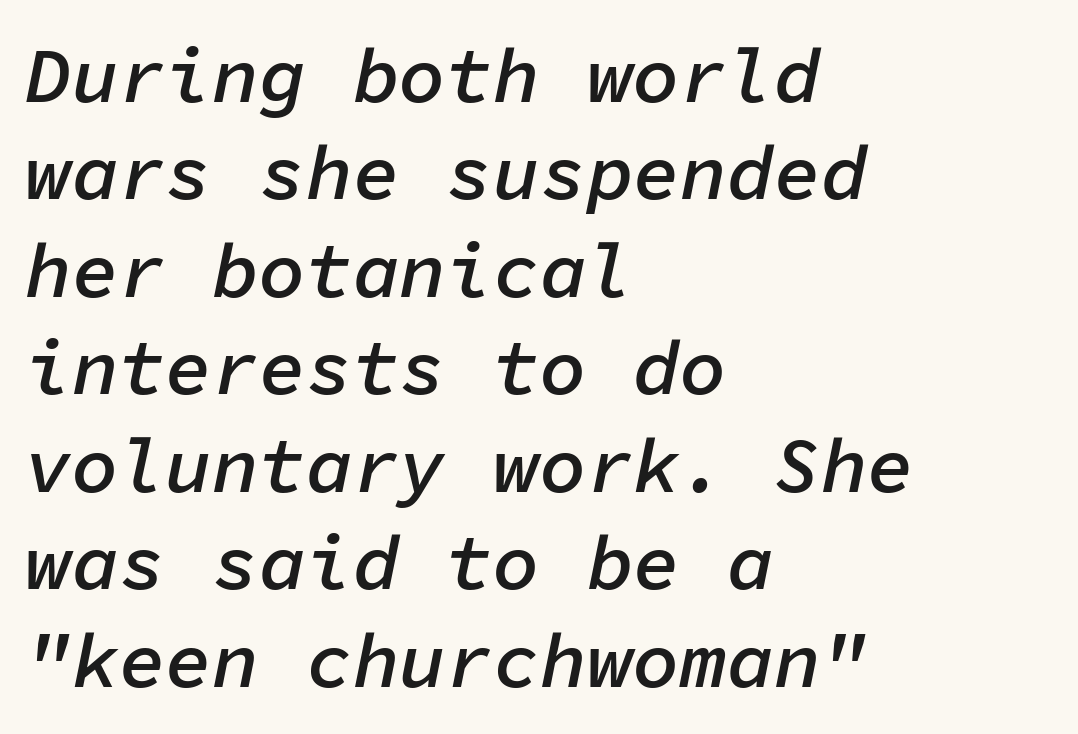
The image shows 78 px semibold type, italic (leaning right), monospaced; set left-aligned, normal line spacing (1.25x), normal letter spacing, not underlined; low stroke contrast and a medium x-height.
